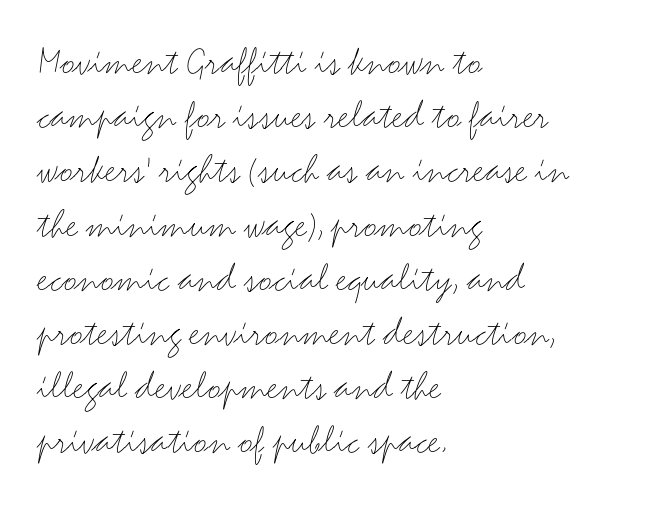
Check the space under the baseline: it is left empty. You can tell from the bare stems that sans-serif type was used. Proportional: the letters do not fall into vertical columns. The horizontal fit of the characters is conventional and even. No heavy texture on the line: the type isn't bold.
